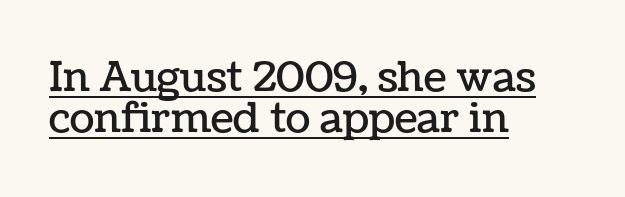
Q: Is the text italic (slanted)? A: No, it is upright.
Q: Is the text underlined? A: Yes.
Q: How is the paragraph aligned? A: Left-aligned.
Q: Is the spacing between letters normal or unusually wide? A: Normal.
Q: Is the spacing between lines tight, normal or loose? A: Tight.
Q: Width (condensed, normal, or wide)? A: Normal.
Q: Stroke contrast? A: Low.
Q: x-height? A: Medium.
Q: Monospaced? A: No.
